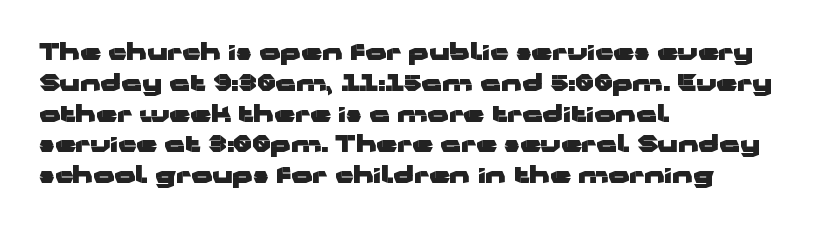
The image shows 23 px bold type, upright; set left-aligned, normal line spacing (1.34x), normal letter spacing, not underlined.
